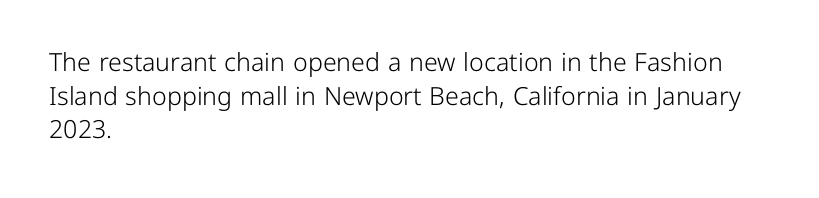
{"italic": "no", "bold": "no", "underline": "no", "align": "left", "line_spacing": "normal", "line_spacing_ratio": 1.35, "letter_spacing": "normal", "letter_spacing_em": 0.0, "glyph_px": 25}
